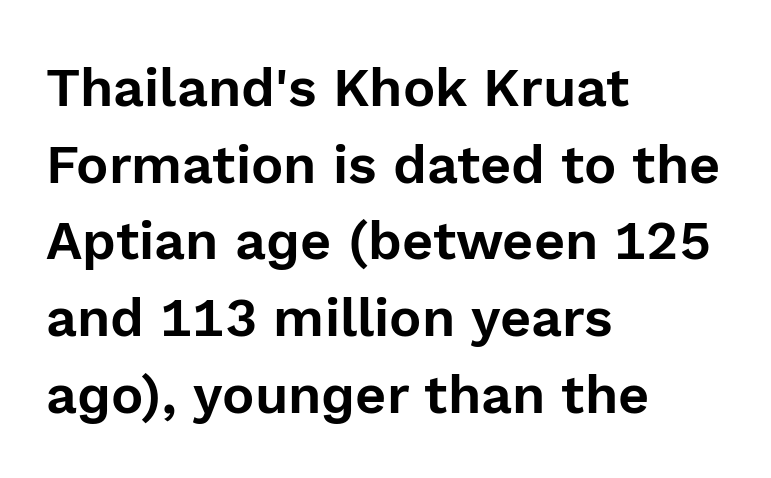
{"serif": "no", "italic": "no", "width": "normal", "x_height": "medium", "monospaced": "no", "underline": "no", "align": "left", "line_spacing": "normal", "line_spacing_ratio": 1.42, "letter_spacing": "normal", "letter_spacing_em": 0.0, "glyph_px": 54}
